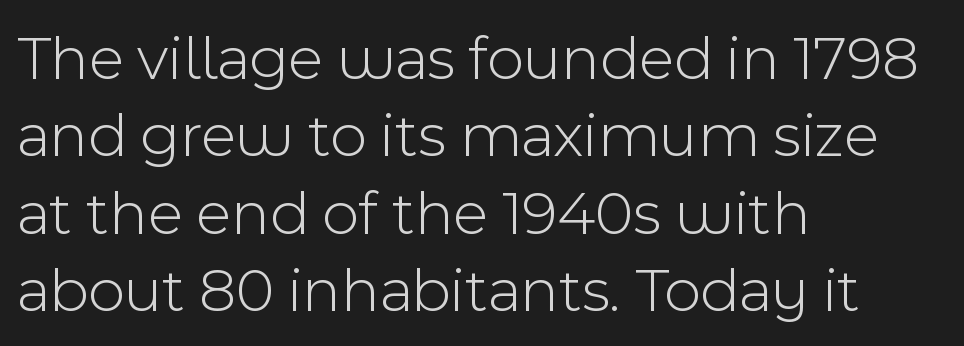
Ascenders rise straight up at ninety degrees. A typesetter would call this proportional, since set widths differ per character. The type is set solid horizontally, with unmodified tracking. The passage shown is not underscored anywhere. Does the type have serifs? No, each stem ends abruptly.
